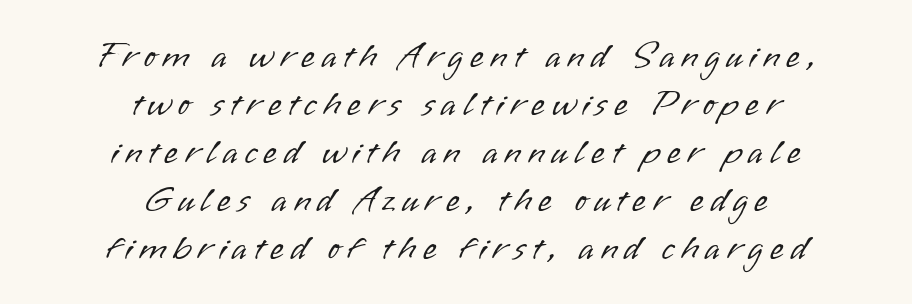
The image shows 36 px light sans-serif type; set centered, normal line spacing (1.33x), not underlined; low stroke contrast and a small x-height.
